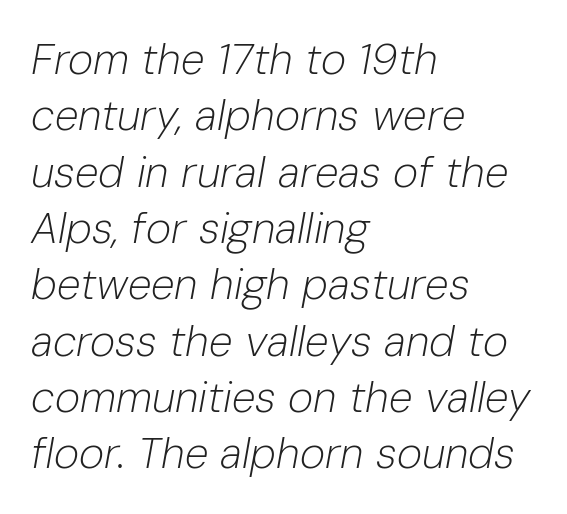
The passage shown is not bold in any degree. The face used here is proportionally spaced, like ordinary book or web type. Baseline-to-baseline distance is the conventional proportion of letter height. In terms of letterspacing, this is plain default setting. If you drew a ruler down the left edge, every line would touch it.
